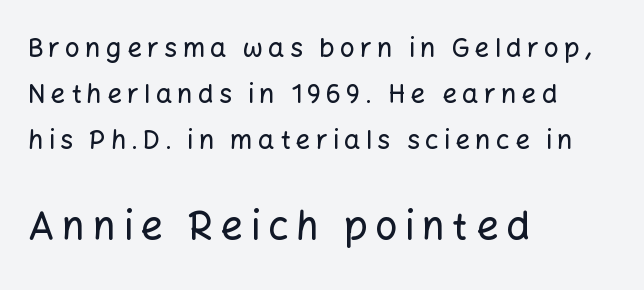
The image shows 39 px sans-serif type, upright; set left-aligned, line spacing 1.76x, unusually wide letter spacing (+0.2 em), not underlined; the second (bottom) block is 1.5x larger; low stroke contrast and a medium x-height.
